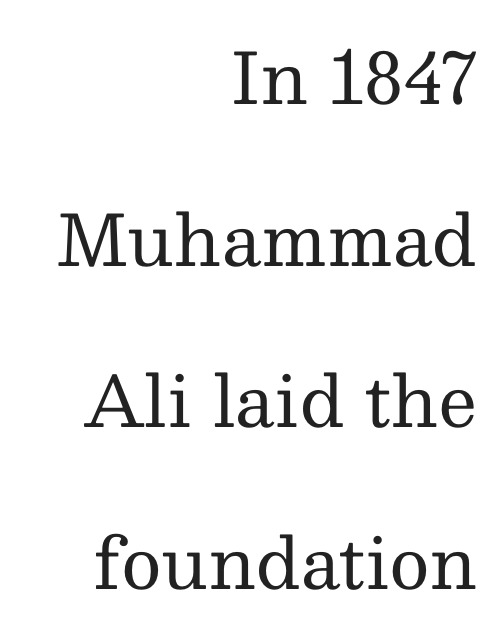
Heft: none added — not bold. Line endings align vertically; line beginnings do not. You can tell from the footed stems that serif type was used. No italicization has been applied; the sample stays upright.
